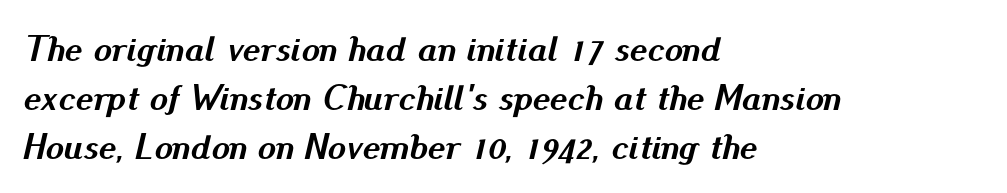
The image shows 37 px semibold type, italic (leaning right); set left-aligned, normal line spacing (1.33x), normal letter spacing, not underlined; medium stroke contrast and a small x-height.
